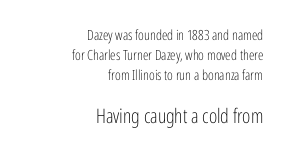
{"italic": "no", "bold": "no", "underline": "no", "align": "right", "line_spacing": "normal", "line_spacing_ratio": 1.43, "letter_spacing": "normal", "letter_spacing_em": 0.0, "larger_block": "second", "size_ratio": 1.43, "glyph_px": 20}
